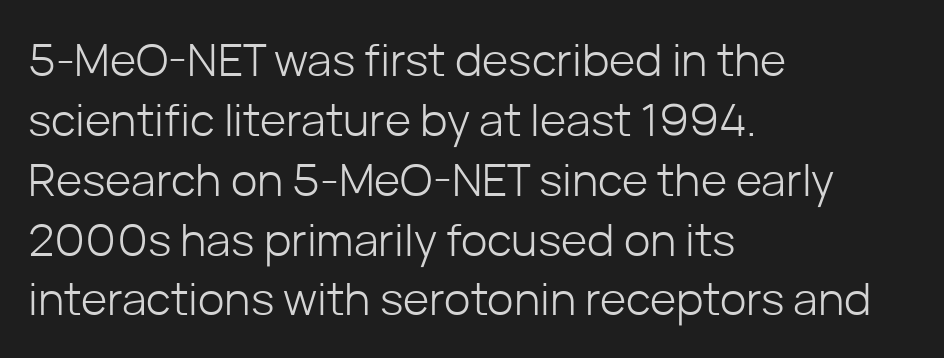
Q: Is the text bold? A: No.
Q: Is the text italic (slanted)? A: No, it is upright.
Q: Is the typeface a serif or a sans-serif typeface? A: Sans-serif.
Q: Is the text underlined? A: No.
Q: How is the paragraph aligned? A: Left-aligned.
Q: Is the spacing between letters normal or unusually wide? A: Normal.
Q: Is the spacing between lines tight, normal or loose? A: Normal.
Q: Width (condensed, normal, or wide)? A: Normal.
Q: Stroke contrast? A: Low.
Q: x-height? A: Medium.
Q: Monospaced? A: No.
